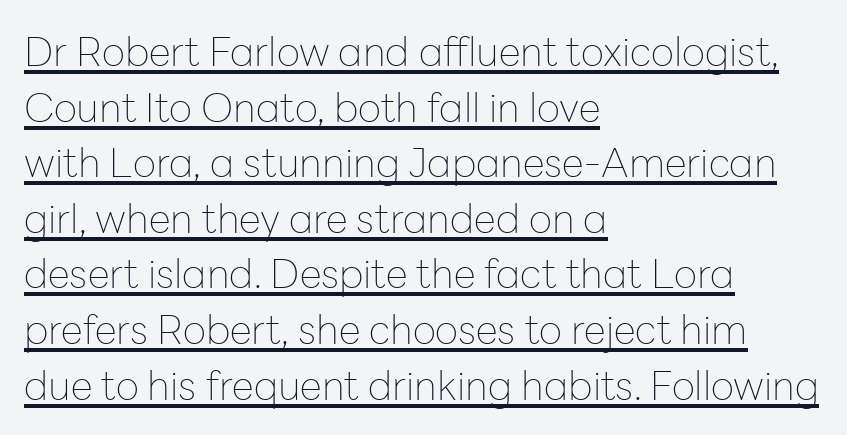
Q: Is the text bold? A: No.
Q: Is the text italic (slanted)? A: No, it is upright.
Q: Is the typeface a serif or a sans-serif typeface? A: Sans-serif.
Q: Is the text underlined? A: Yes.
Q: How is the paragraph aligned? A: Left-aligned.
Q: Is the spacing between letters normal or unusually wide? A: Normal.
Q: Is the spacing between lines tight, normal or loose? A: Normal.
Q: Width (condensed, normal, or wide)? A: Normal.
Q: Stroke contrast? A: Low.
Q: x-height? A: Medium.
Q: Monospaced? A: No.
